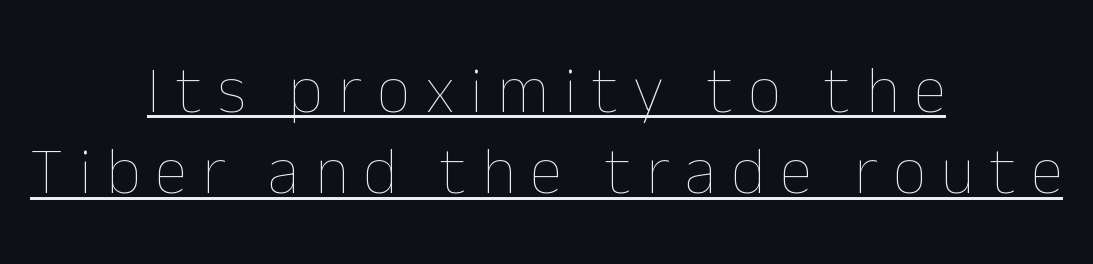
{"italic": "no", "bold": "no", "weight": "thin", "width": "normal", "stroke_contrast": "low", "x_height": "medium", "monospaced": "no", "underline": "yes", "align": "center", "line_spacing_ratio": 1.23, "letter_spacing": "wide", "letter_spacing_em": 0.23, "glyph_px": 66}
